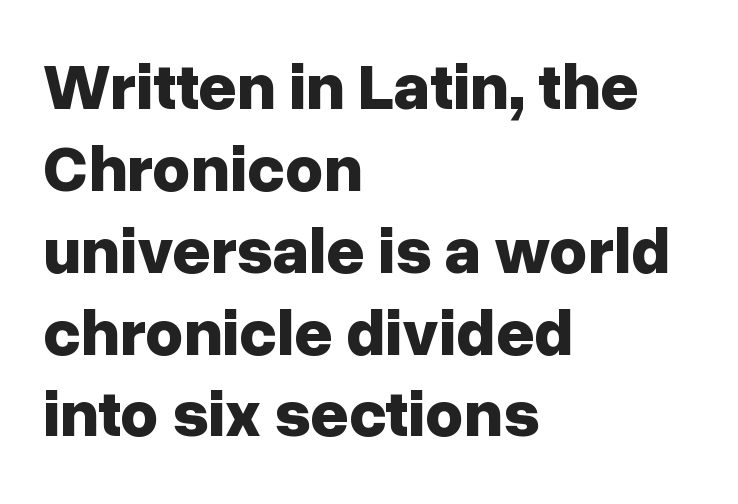
{"serif": "no", "italic": "no", "bold": "yes", "weight": "bold", "width": "normal", "stroke_contrast": "low", "x_height": "medium", "monospaced": "no", "underline": "no", "align": "left", "line_spacing_ratio": 1.24, "letter_spacing": "normal", "letter_spacing_em": 0.0, "glyph_px": 66}
